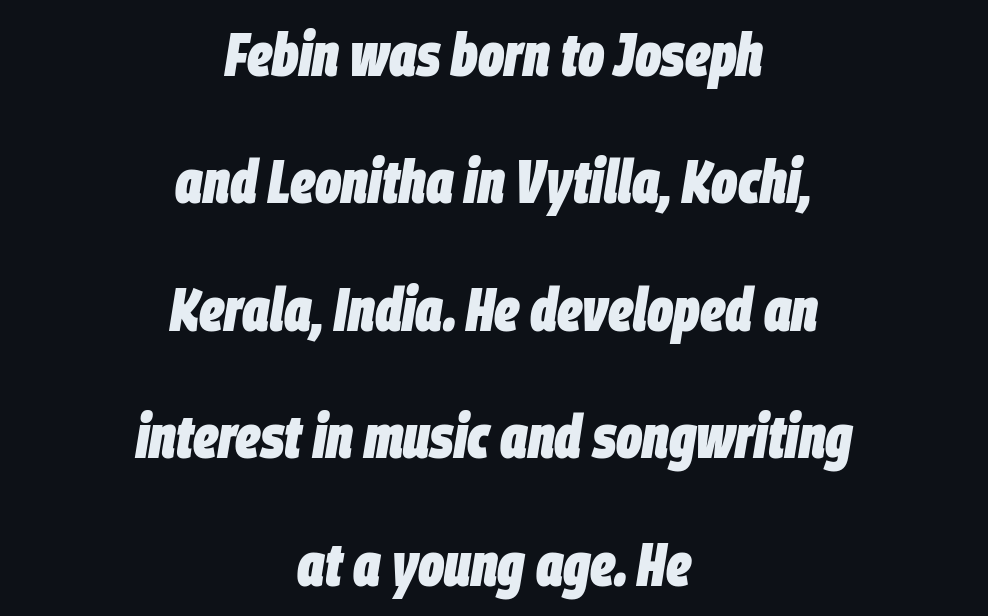
The image shows 61 px heavy, condensed type, italic (leaning right); set centered, loose line spacing (2.09x), normal letter spacing, not underlined; low stroke contrast and a large x-height.
